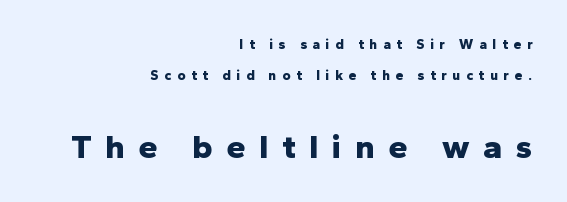
Note: no serifs on the glyphs. Does the weight exceed regular? Yes, all the way to bold. Leftover space on each line is placed entirely before the opening word. The space beneath each line is pristine and unruled. Students, observe: this is what heavily led, spacious text looks like.
